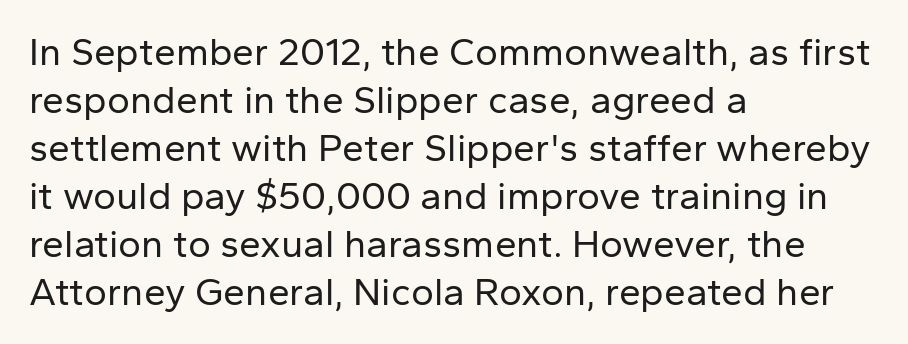
The rendering uses natural spacing where letterforms have individual widths. Compared with a typical body face, this is equally light or lighter still. The gap between lines stays unmarked. Each word holds together tightly as a unit, with standard inter-letter gaps. These lines stack with their left ends in a neat column.
